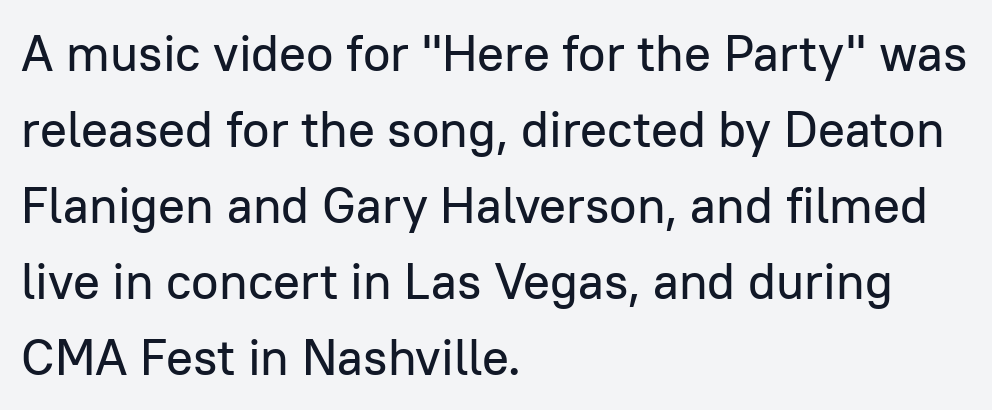
Q: Is the text italic (slanted)? A: No, it is upright.
Q: Is the typeface a serif or a sans-serif typeface? A: Sans-serif.
Q: Is the text underlined? A: No.
Q: How is the paragraph aligned? A: Left-aligned.
Q: Is the spacing between letters normal or unusually wide? A: Normal.
Q: Is the spacing between lines tight, normal or loose? A: Normal.
Q: Width (condensed, normal, or wide)? A: Normal.
Q: Stroke contrast? A: Low.
Q: x-height? A: Medium.
Q: Monospaced? A: No.
